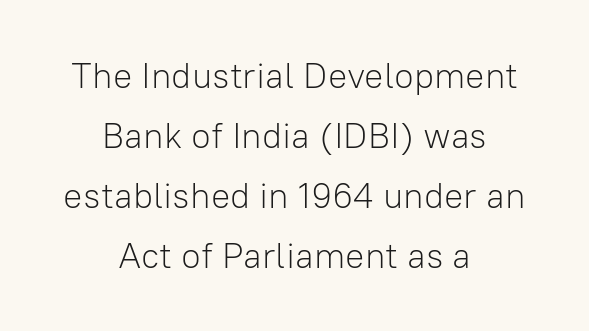
You can tell from the bare stems that sans-serif type was used. Horizontally, the lines are justified to the midpoint only. Nothing heavy about these letters — not bold at all. Check under the words: just untouched page. Look at the tracking — it's just the regular setting, nothing added. Does the lettering tilt? It doesn't — this is upright.
